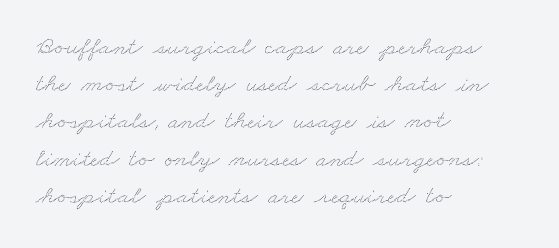
Honestly, the row spacing looks completely unremarkable. Anything drawn beneath the words? Only blank space. The compositor pushed each line to the left boundary. Words appear dense and cohesive because spacing is normal.
